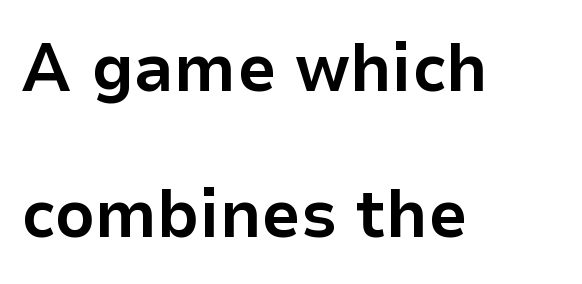
The image shows 69 px bold sans-serif type, upright; set left-aligned, loose line spacing (2.12x), normal letter spacing, not underlined; low stroke contrast and a medium x-height.
